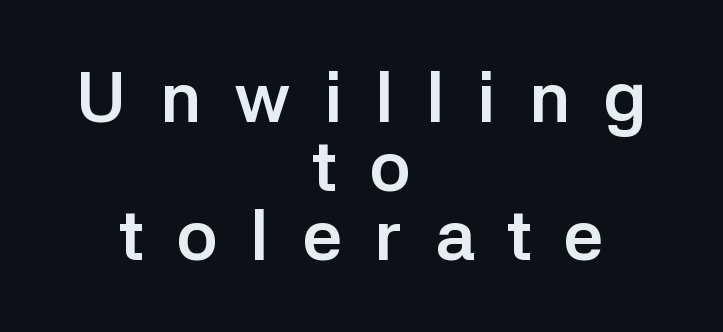
Summary of vertical rhythm: compact, with narrow interline spacing. The space directly below the letters is spotless. Look at the bottom of the vertical strokes: they stop flat, with no serifs. You could not count columns in this text — the font is proportionally spaced.
